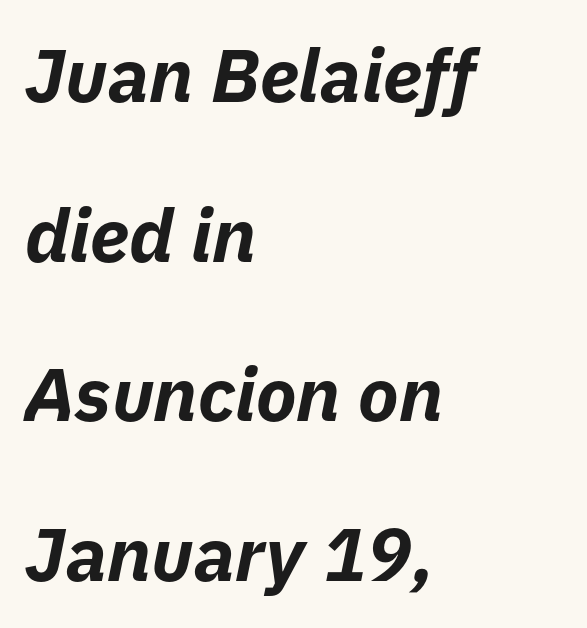
{"italic": "yes", "lean": "right", "slant_degrees": 11, "bold": "yes", "weight": "bold", "width": "normal", "stroke_contrast": "low", "x_height": "medium", "monospaced": "no", "underline": "no", "align": "left", "line_spacing": "loose", "line_spacing_ratio": 2.13, "letter_spacing": "normal", "letter_spacing_em": 0.0, "glyph_px": 75}
